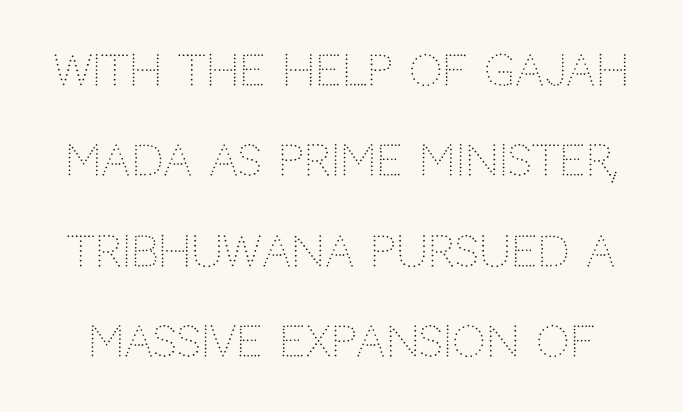
Q: Is the text bold? A: No.
Q: Is the text italic (slanted)? A: No, it is upright.
Q: Is the typeface a serif or a sans-serif typeface? A: Sans-serif.
Q: Is the text underlined? A: No.
Q: Is the spacing between letters normal or unusually wide? A: Normal.
Q: Is the spacing between lines tight, normal or loose? A: Loose.
Q: Width (condensed, normal, or wide)? A: Normal.
Q: Stroke contrast? A: Low.
Q: x-height? A: Large.
Q: Monospaced? A: No.
